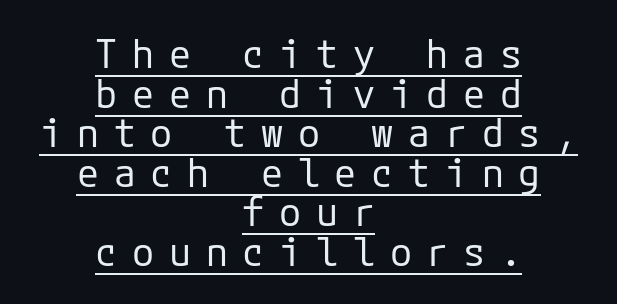
The image shows 40 px regular-weight sans-serif type, upright; set centered, tight line spacing (0.99x), unusually wide letter spacing (+0.37 em), underlined; low stroke contrast and a medium x-height.
